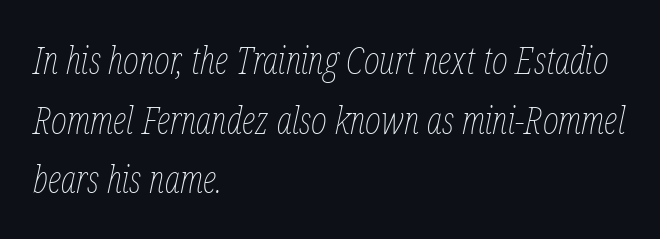
Q: Is the text bold? A: No.
Q: Is the text italic (slanted)? A: Yes, it leans right by about 12 degrees.
Q: Is the text underlined? A: No.
Q: How is the paragraph aligned? A: Left-aligned.
Q: Is the spacing between letters normal or unusually wide? A: Normal.
Q: Is the spacing between lines tight, normal or loose? A: Normal.
Q: Width (condensed, normal, or wide)? A: Condensed.
Q: Stroke contrast? A: Low.
Q: x-height? A: Medium.
Q: Monospaced? A: No.
